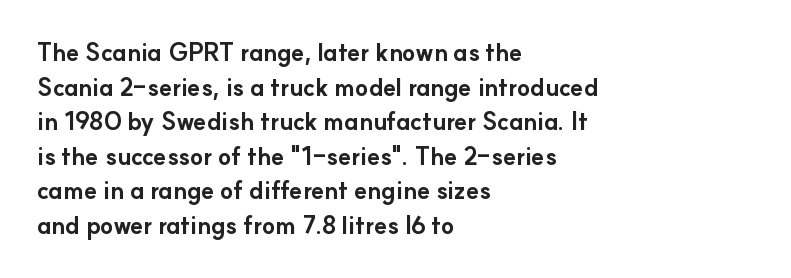
Rule under the text: the space is simply empty. Nothing unusual about the tracking: characters are spaced as the font intends. Leading: standard. This sample uses an upright cut, with every glyph sitting square on the baseline. Set as a true bold cut, around the 700 mark. Line beginnings align vertically; line endings do not.
